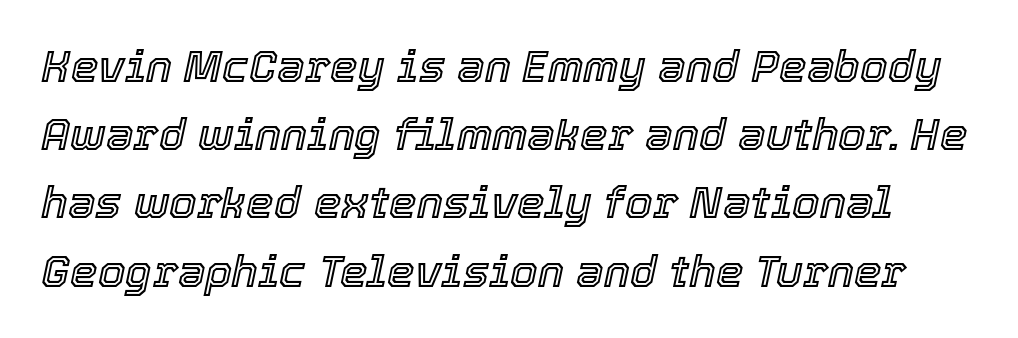
Q: Is the text italic (slanted)? A: Yes, it leans right by about 12 degrees.
Q: Is the text underlined? A: No.
Q: Is the spacing between letters normal or unusually wide? A: Normal.
Q: Is the spacing between lines tight, normal or loose? A: Normal.
Q: Width (condensed, normal, or wide)? A: Normal.
Q: x-height? A: Medium.
Q: Monospaced? A: No.
